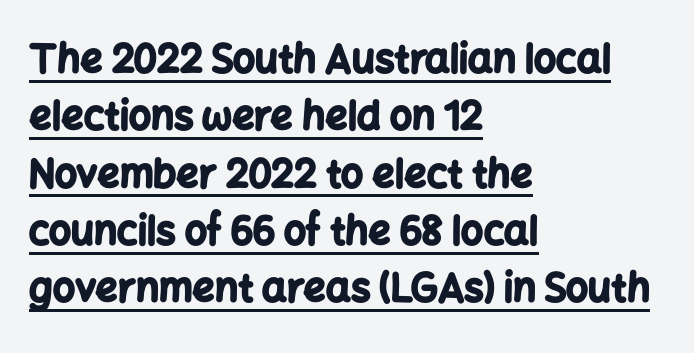
Does extra space separate the letters? No, they use regular spacing. The passage shown is typed in a proportional face where columns would drift. Baseline-to-baseline distance is the conventional proportion of letter height. The characters display no serif detailing; their extremities are plain. The lettering holds an erect, upright posture throughout.
